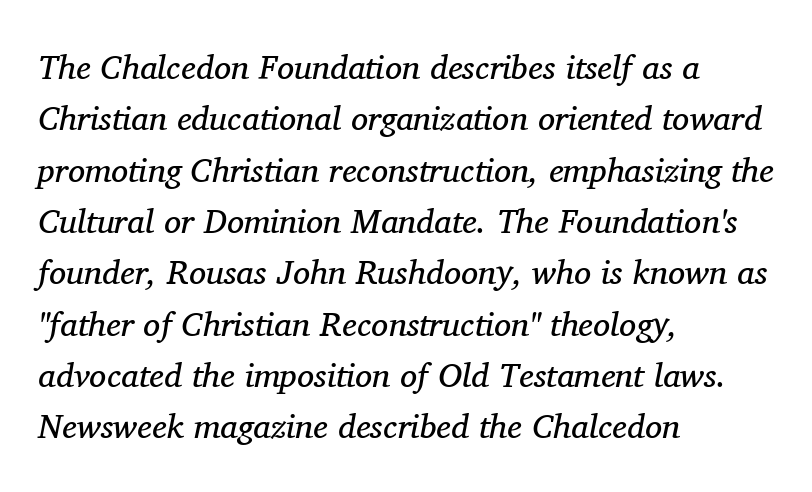
{"serif": "yes", "italic": "yes", "lean": "right", "slant_degrees": 11, "bold": "no", "weight": "regular", "width": "normal", "stroke_contrast": "medium", "x_height": "medium", "monospaced": "no", "underline": "no", "align": "left", "line_spacing": "normal", "line_spacing_ratio": 1.51, "letter_spacing": "normal", "letter_spacing_em": 0.0, "glyph_px": 34}
